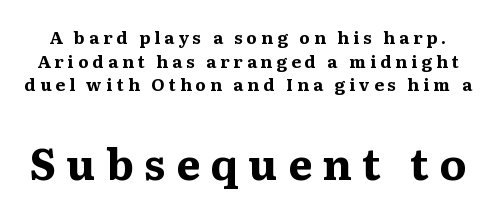
Q: Is the text bold? A: Yes.
Q: Is the text italic (slanted)? A: No, it is upright.
Q: Is the typeface a serif or a sans-serif typeface? A: Serif.
Q: Is the text underlined? A: No.
Q: Is the spacing between letters normal or unusually wide? A: Unusually wide.
Q: Is the spacing between lines tight, normal or loose? A: Normal.
Q: Which block of text is set in a larger size, the first (top) or the second (bottom)? A: The second (bottom) one.
Q: Width (condensed, normal, or wide)? A: Normal.
Q: Stroke contrast? A: Medium.
Q: x-height? A: Medium.
Q: Monospaced? A: No.
